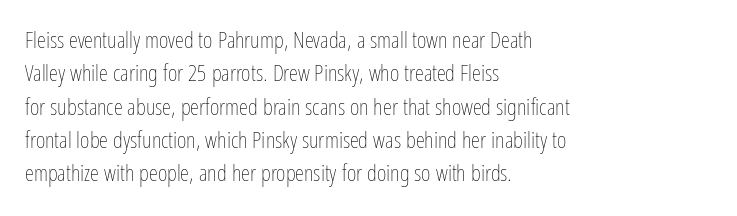
Q: Is the text bold? A: No.
Q: Is the text italic (slanted)? A: No, it is upright.
Q: Is the text underlined? A: No.
Q: How is the paragraph aligned? A: Left-aligned.
Q: Is the spacing between letters normal or unusually wide? A: Normal.
Q: Is the spacing between lines tight, normal or loose? A: Normal.
